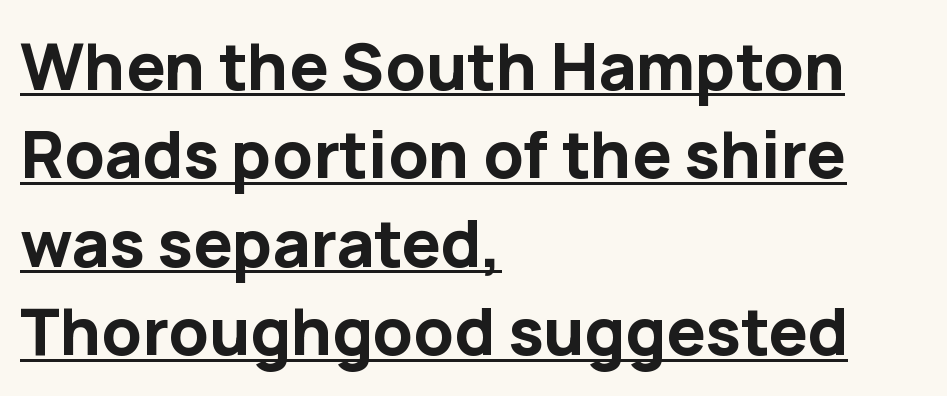
The image shows 65 px bold sans-serif type, upright; set left-aligned, normal line spacing (1.36x), normal letter spacing, underlined; low stroke contrast and a medium x-height.
